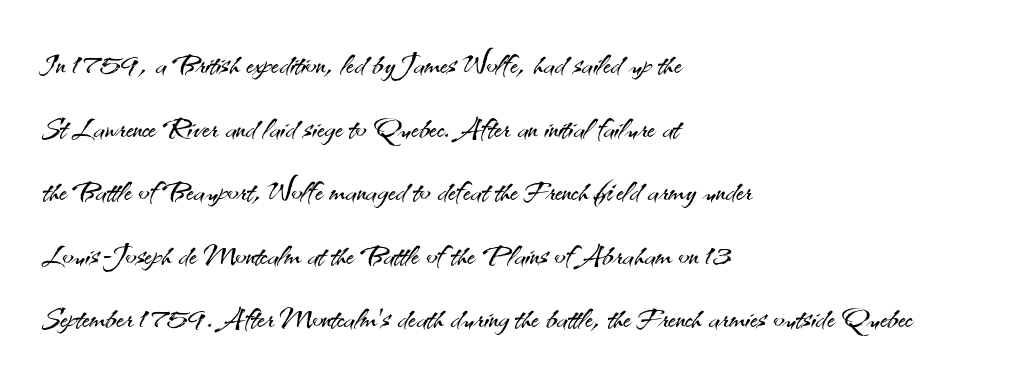
Q: Is the text bold? A: No.
Q: Is the text italic (slanted)? A: Yes.
Q: Is the typeface a serif or a sans-serif typeface? A: Sans-serif.
Q: Is the text underlined? A: No.
Q: How is the paragraph aligned? A: Left-aligned.
Q: Is the spacing between letters normal or unusually wide? A: Normal.
Q: Is the spacing between lines tight, normal or loose? A: Normal.
Q: Width (condensed, normal, or wide)? A: Normal.
Q: Stroke contrast? A: Medium.
Q: x-height? A: Small.
Q: Monospaced? A: No.
